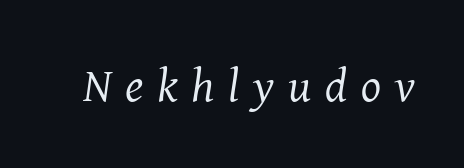
Q: Is the text bold? A: No.
Q: Is the text italic (slanted)? A: Yes, it leans right by about 8 degrees.
Q: Is the typeface a serif or a sans-serif typeface? A: Serif.
Q: Is the text underlined? A: No.
Q: Is the spacing between letters normal or unusually wide? A: Unusually wide.
Q: Width (condensed, normal, or wide)? A: Normal.
Q: Stroke contrast? A: Medium.
Q: x-height? A: Medium.
Q: Monospaced? A: No.
